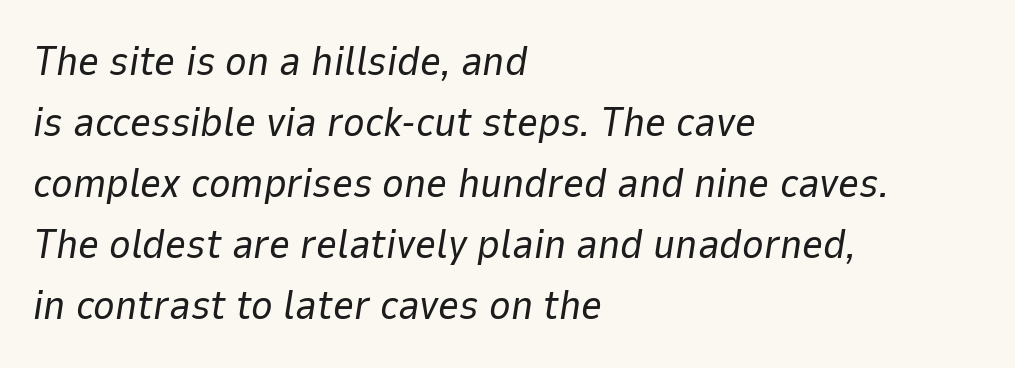
This is not heavy type; no bold has been used. The rag falls on the right side of this text block. Each letter keeps its own natural width here, so spacing adapts to shape. Vertical spacing — default. Lines of text with bare space underneath.
